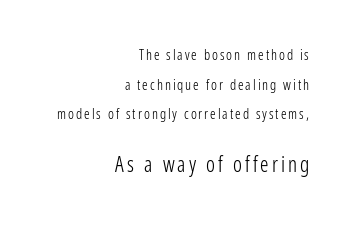
Caption: face not bold, strokes unweighted. Posture: vertical. Compared with typical paragraphs, the rows here are farther apart. Has an underline been added? It has not.
